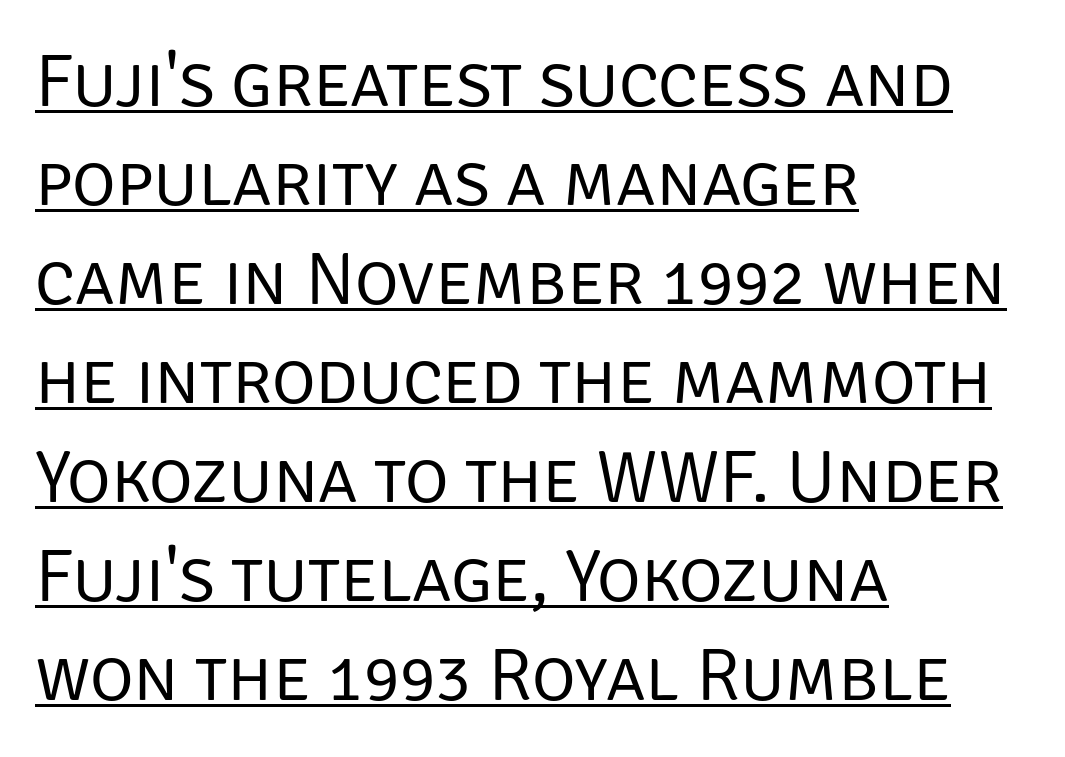
The image shows 75 px regular-weight sans-serif type, upright; set left-aligned, normal line spacing (1.32x), normal letter spacing, underlined; low stroke contrast and a large x-height.
